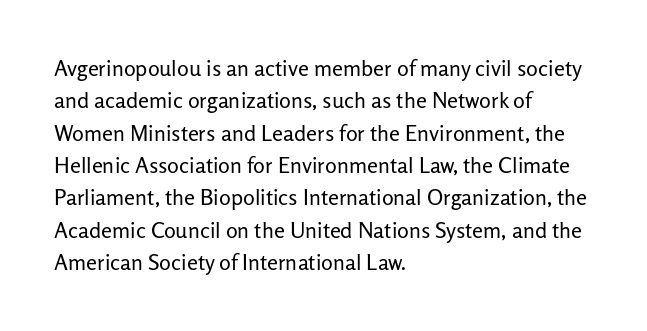
{"italic": "no", "bold": "no", "underline": "no", "align": "left", "line_spacing": "normal", "line_spacing_ratio": 1.47, "letter_spacing": "normal", "letter_spacing_em": 0.0, "glyph_px": 22}
